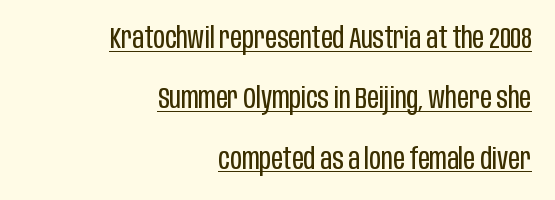
{"serif": "no", "italic": "no", "bold": "no", "weight": "regular", "width": "condensed", "stroke_contrast": "low", "x_height": "large", "monospaced": "no", "underline": "yes", "align": "right", "line_spacing": "loose", "line_spacing_ratio": 2.08, "letter_spacing": "normal", "letter_spacing_em": 0.0, "glyph_px": 29}
